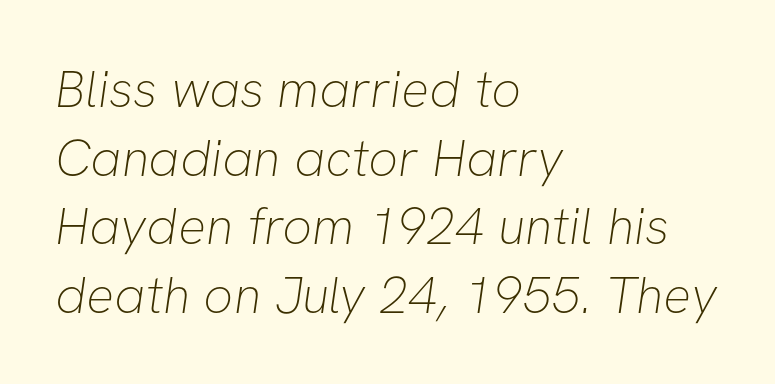
Q: Is the text bold? A: No.
Q: Is the typeface a serif or a sans-serif typeface? A: Sans-serif.
Q: Is the text underlined? A: No.
Q: How is the paragraph aligned? A: Left-aligned.
Q: Is the spacing between letters normal or unusually wide? A: Normal.
Q: Is the spacing between lines tight, normal or loose? A: Normal.
Q: Width (condensed, normal, or wide)? A: Normal.
Q: Stroke contrast? A: Low.
Q: x-height? A: Medium.
Q: Monospaced? A: No.
